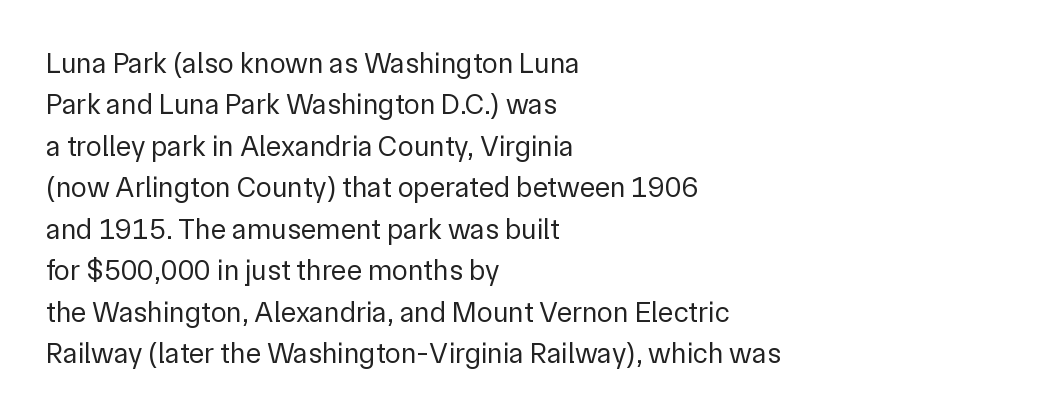
Q: Is the text bold? A: No.
Q: Is the text italic (slanted)? A: No, it is upright.
Q: Is the typeface a serif or a sans-serif typeface? A: Sans-serif.
Q: Is the text underlined? A: No.
Q: How is the paragraph aligned? A: Left-aligned.
Q: Is the spacing between letters normal or unusually wide? A: Normal.
Q: Is the spacing between lines tight, normal or loose? A: Normal.
Q: Width (condensed, normal, or wide)? A: Normal.
Q: Stroke contrast? A: Low.
Q: x-height? A: Medium.
Q: Monospaced? A: No.
